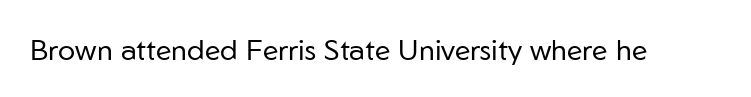
{"serif": "no", "italic": "no", "bold": "no", "weight": "regular", "width": "normal", "stroke_contrast": "low", "x_height": "medium", "monospaced": "no", "underline": "no", "letter_spacing": "normal", "letter_spacing_em": 0.0, "glyph_px": 29}
